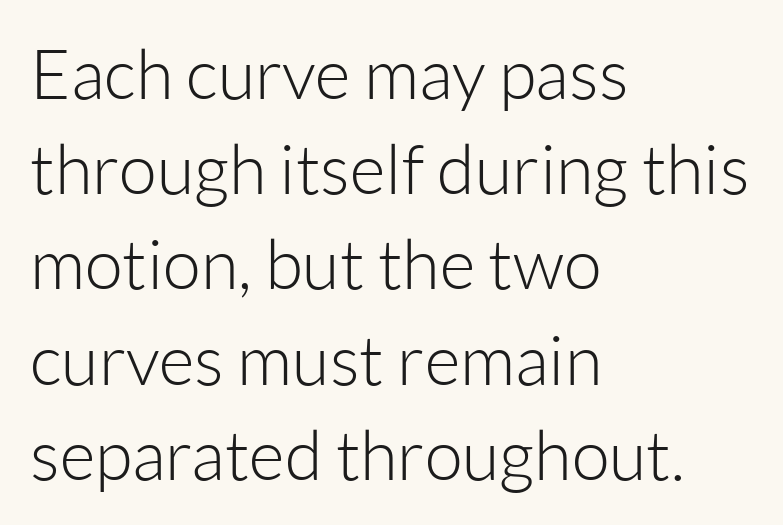
The image shows 69 px light sans-serif type, upright; set left-aligned, normal line spacing (1.38x), normal letter spacing, not underlined; low stroke contrast and a medium x-height.
